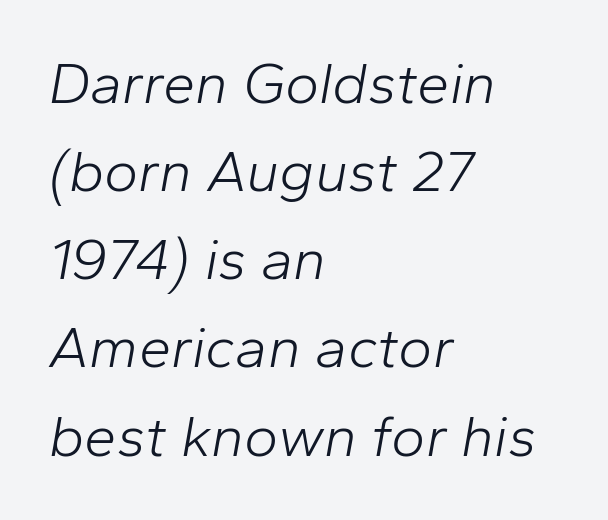
{"italic": "yes", "lean": "right", "slant_degrees": 10, "bold": "no", "weight": "light", "width": "normal", "stroke_contrast": "low", "x_height": "medium", "monospaced": "no", "underline": "no", "align": "left", "line_spacing": "normal", "line_spacing_ratio": 1.52, "letter_spacing": "normal", "letter_spacing_em": 0.0, "glyph_px": 58}
